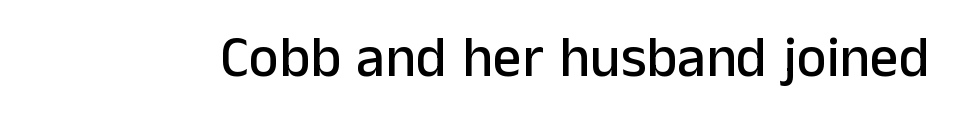
{"serif": "no", "italic": "no", "width": "normal", "stroke_contrast": "low", "x_height": "medium", "monospaced": "no", "underline": "no", "letter_spacing": "normal", "letter_spacing_em": 0.0, "glyph_px": 57}
